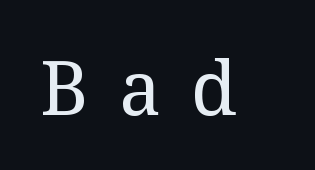
The gap between lines stays unmarked. Stroke terminals: seriffed. These lines were composed using upright roman letters. Is the letter spacing exaggerated? Yes — the characters are pushed far apart. The strokes are not fattened; the text isn't bold.
